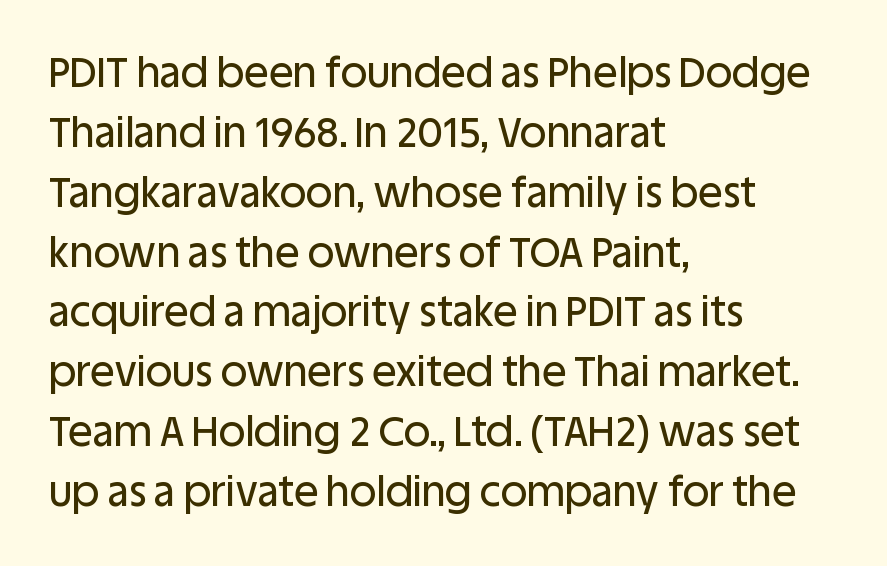
These lines stack with their left ends in a neat column. These lines are composed in type without serifs. Is there much room between lines? A standard amount, neither cramped nor airy. Characters follow at the spacing the type designer built in. Note the varied advance widths — an 'i' is clearly narrower than an 'm'.
